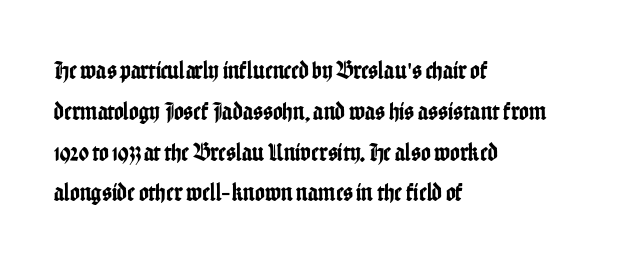
The image shows 26 px text type, upright; set left-aligned, normal line spacing (1.57x), normal letter spacing, not underlined.
